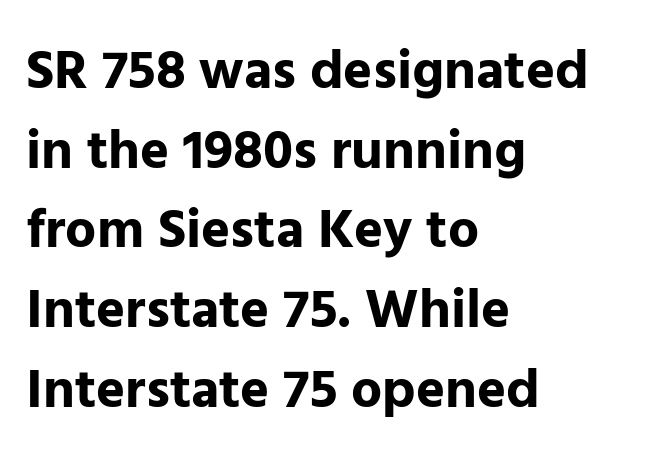
The image shows 55 px bold sans-serif type, upright; set left-aligned, normal line spacing (1.45x), normal letter spacing, not underlined; low stroke contrast and a medium x-height.
